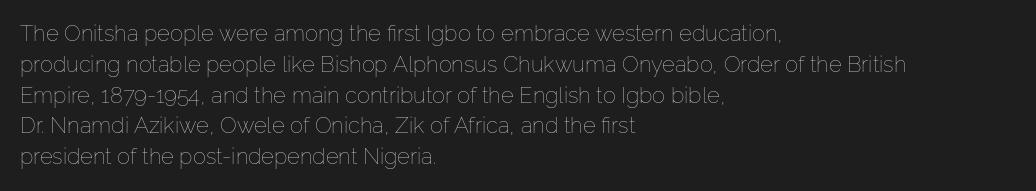
The image shows 22 px text type, upright; set left-aligned, normal line spacing (1.4x), normal letter spacing, not underlined.
